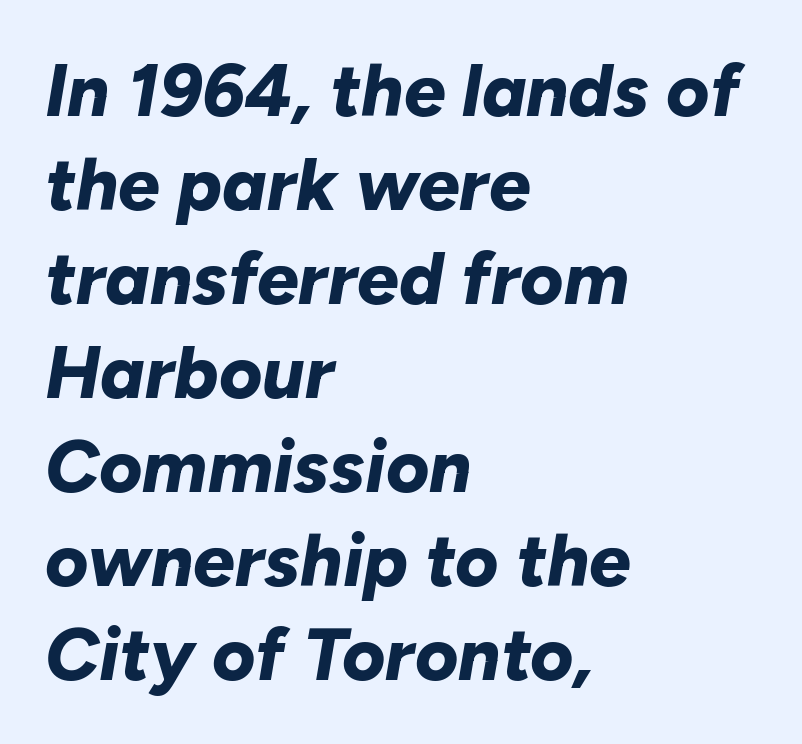
The image shows 74 px bold type, italic (leaning right); set left-aligned, normal line spacing (1.27x), normal letter spacing, not underlined; low stroke contrast and a medium x-height.
